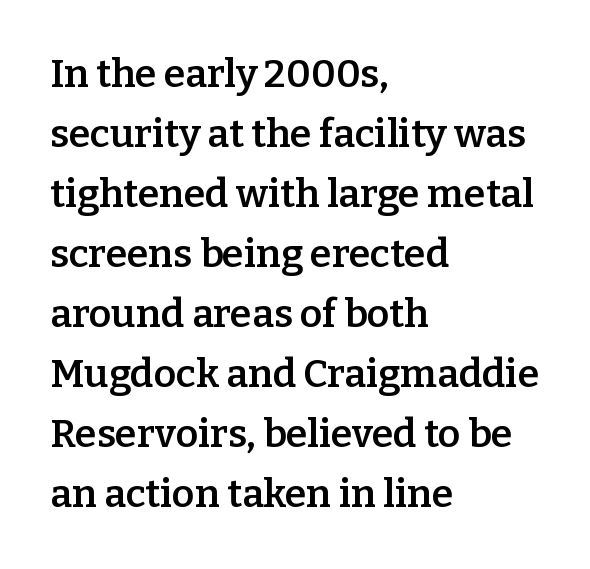
A typesetter would call this proportional, since set widths differ per character. Moderately thickened strokes mark this as semibold type. Tracking value appears to be zero — textbook default spacing. A normal amount of white space separates one row of letters from the next. The ragged edge is on the right, which tells us the setting is flush left.
